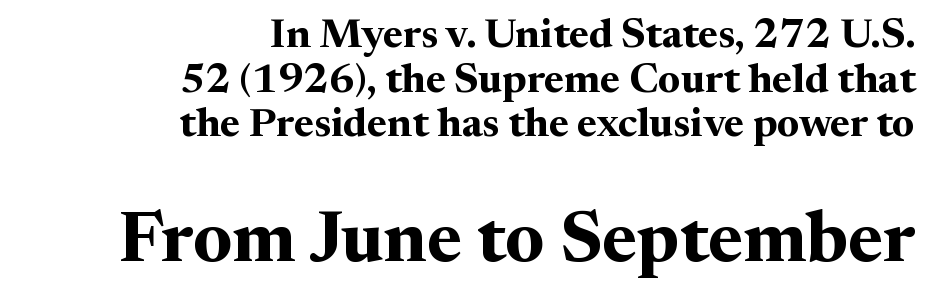
Right-aligned paragraph, ragged on the left. When letters stand straight like this, we call the style roman or upright. The tracking reads as untouched default to a designer's eye. The letters are bold, with thick, heavy strokes. In terms of letterform style, serifs are clearly present. Letters rest on an invisible, unmarked baseline.
